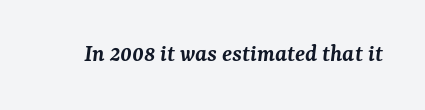
{"italic": "yes", "lean": "right", "slant_degrees": 7, "bold": "semi", "underline": "no", "letter_spacing": "normal", "letter_spacing_em": 0.0, "glyph_px": 25}
